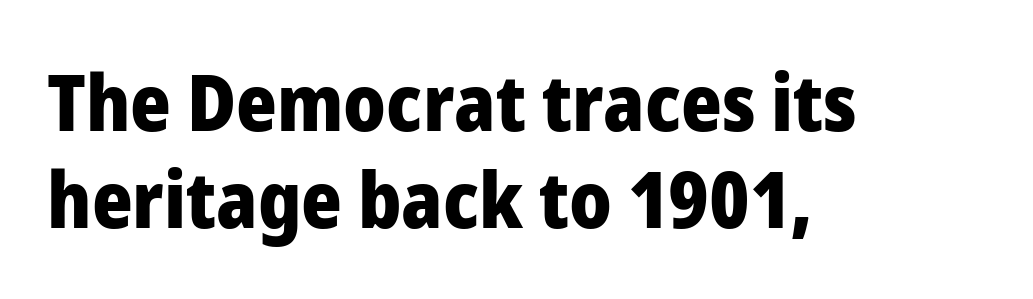
The letters stand straight up with perfectly vertical stems. What's the leading like? Ordinary, nothing unusual. I'd describe the lettering as bold — thick and assertive. Words appear dense and cohesive because spacing is normal. Any mark beneath the type? The region is blank. The text block is weighted toward the left margin, trailing off unevenly rightward.
